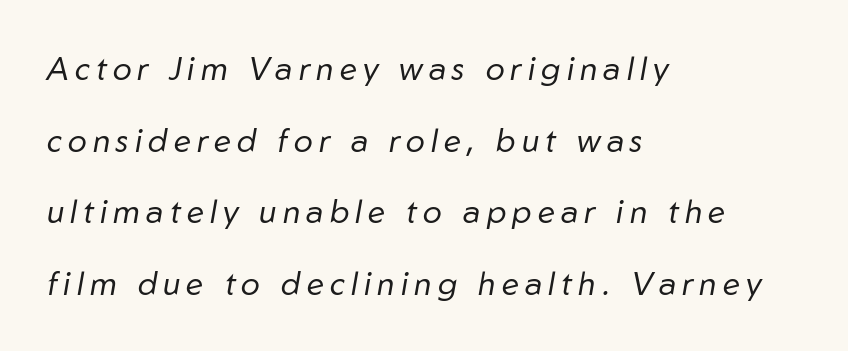
{"italic": "yes", "lean": "right", "slant_degrees": 10, "bold": "no", "weight": "regular", "width": "normal", "stroke_contrast": "low", "x_height": "medium", "monospaced": "no", "underline": "no", "align": "left", "line_spacing": "loose", "line_spacing_ratio": 2.24, "glyph_px": 32}
